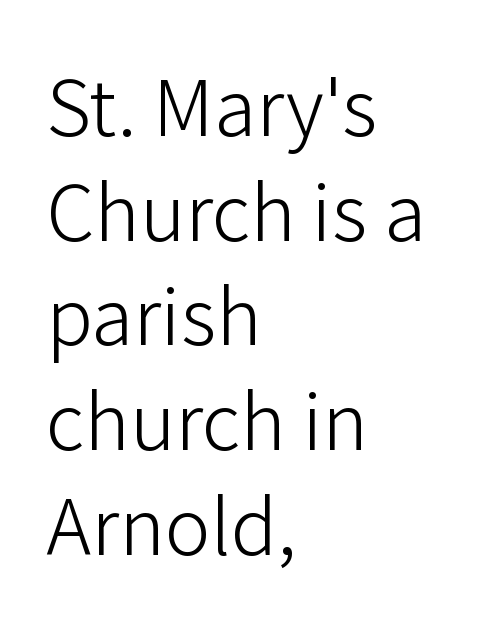
{"serif": "no", "italic": "no", "bold": "no", "weight": "light", "width": "normal", "stroke_contrast": "low", "x_height": "medium", "monospaced": "no", "underline": "no", "align": "left", "line_spacing": "normal", "line_spacing_ratio": 1.36, "letter_spacing": "normal", "letter_spacing_em": 0.0, "glyph_px": 77}
